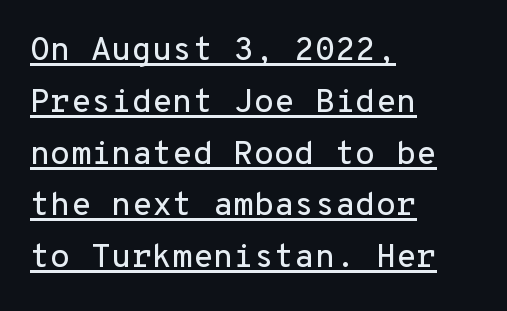
The paragraph has a hard left edge and a soft right edge. Compared with typical body copy, the letter spacing here is the same. The leading is moderate, giving the passage an even texture. Look at the bottom of the vertical strokes: they stop flat, with no serifs. Students, observe the line beneath the letters — that is underlining. The rendering uses typewriter-style spacing with identical character cells.
